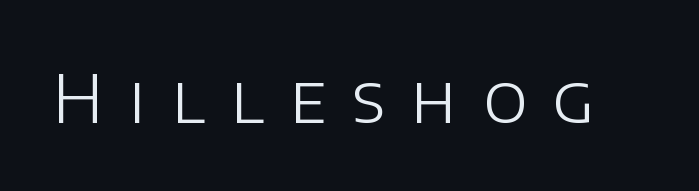
The image shows 67 px light sans-serif type, upright; set unusually wide letter spacing (+0.38 em), not underlined; low stroke contrast and a large x-height.
